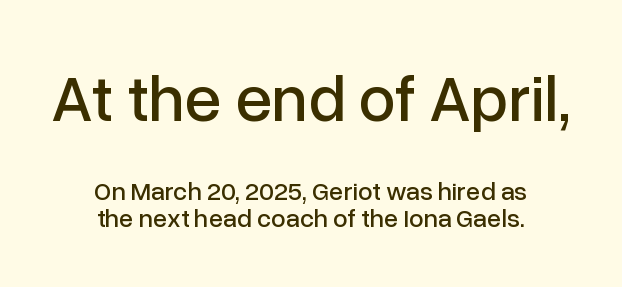
The image shows 66 px sans-serif type, upright; set centered, tight line spacing (1.04x), normal letter spacing, not underlined; the first (top) block is 2.54x larger; low stroke contrast and a medium x-height.
